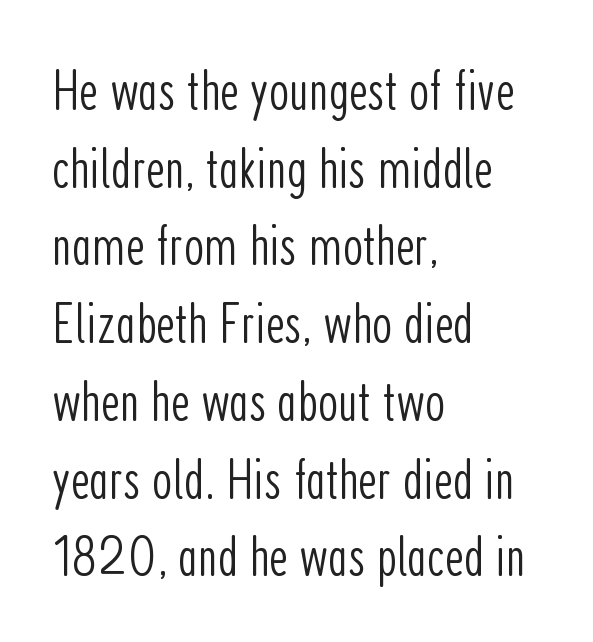
Default kerning and tracking; the words read as compact shapes. When letters stand straight like this, we call the style roman or upright. Character widths vary here, with narrow letters taking less room than wide ones. Horizontal alignment here is leftward, the default for most running prose. The rendering uses a moderate line-height, typical for paragraphs.
